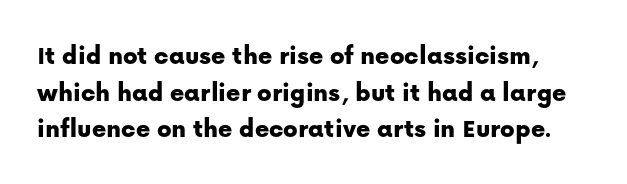
Q: Is the text italic (slanted)? A: No, it is upright.
Q: Is the text underlined? A: No.
Q: Is the spacing between letters normal or unusually wide? A: Normal.
Q: Is the spacing between lines tight, normal or loose? A: Normal.
